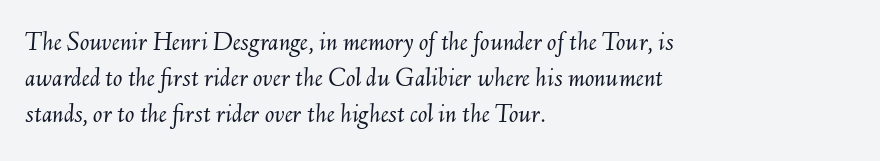
The image shows 28 px light type, italic (leaning right); set left-aligned, normal line spacing (1.29x), normal letter spacing, not underlined; medium stroke contrast and a small x-height.
